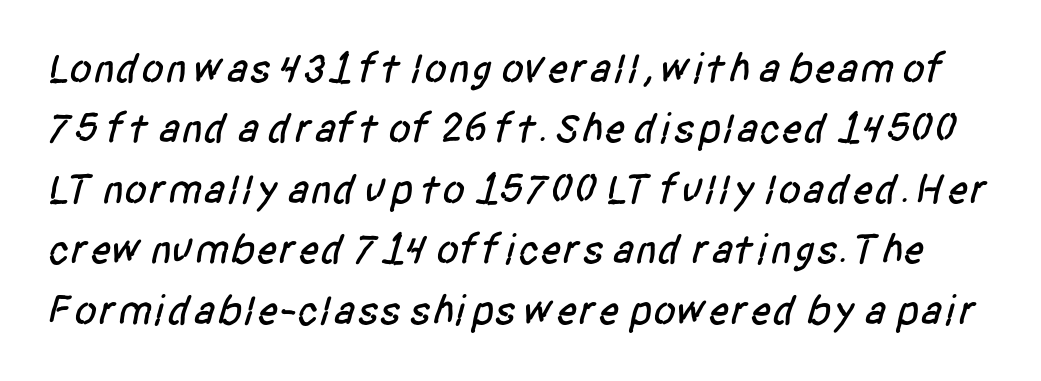
The rendering shows plain stroke endings on the letterforms — a sans-serif design. The block of text has a typical density, with ordinary space between rows. Only glyphs here, with clear space below each row. Here the designer chose a conventional face with non-uniform glyph widths. The letterforms sit shoulder to shoulder at normal distance.
